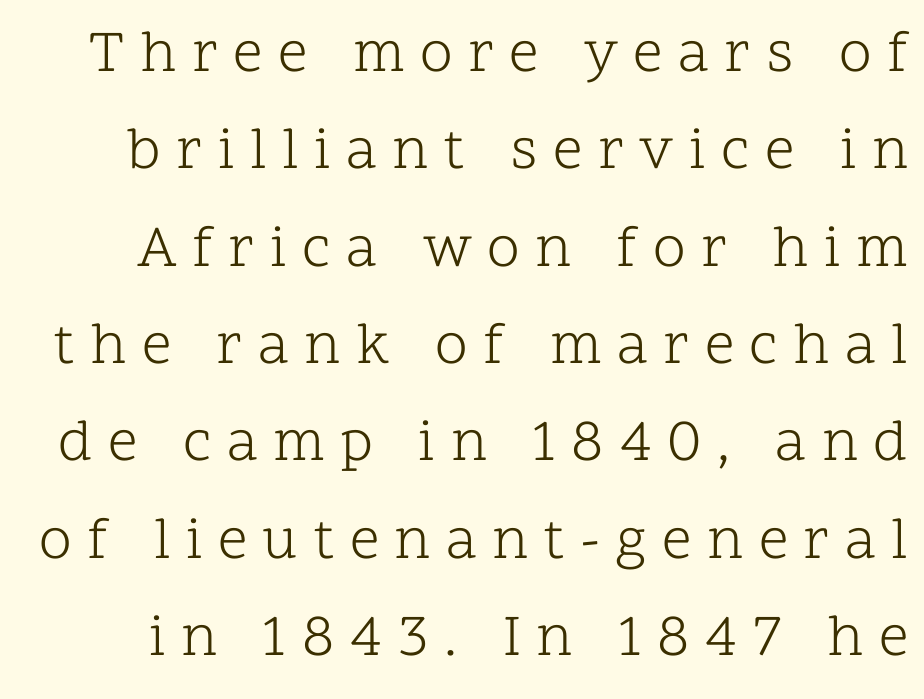
The characters display serif detailing at their extremities. The letters advance in unequal steps, a hallmark of proportional type. Style check: upright. Stem width sits at or under what a default text font uses. Here the glyphs are tracked loosely, breaking word shapes into spaced letters. If you measured baseline to baseline, you'd find a middling distance.
